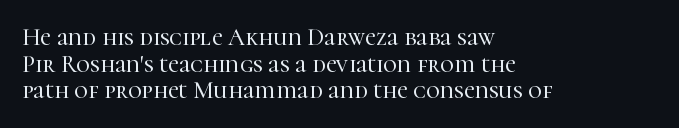
The image shows 24 px text type, upright; set left-aligned, tight line spacing (1.11x), normal letter spacing, not underlined.
